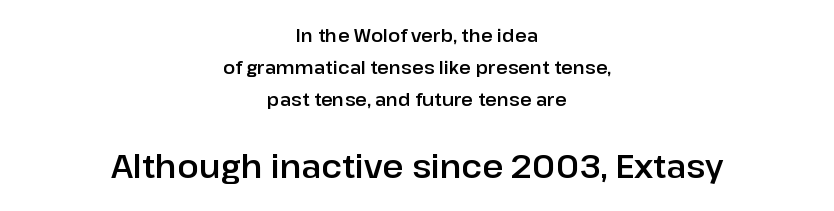
{"serif": "no", "italic": "no", "width": "normal", "stroke_contrast": "low", "x_height": "medium", "monospaced": "no", "underline": "no", "align": "center", "line_spacing_ratio": 1.77, "letter_spacing": "normal", "letter_spacing_em": 0.0, "larger_block": "second", "size_ratio": 1.78, "glyph_px": 32}
